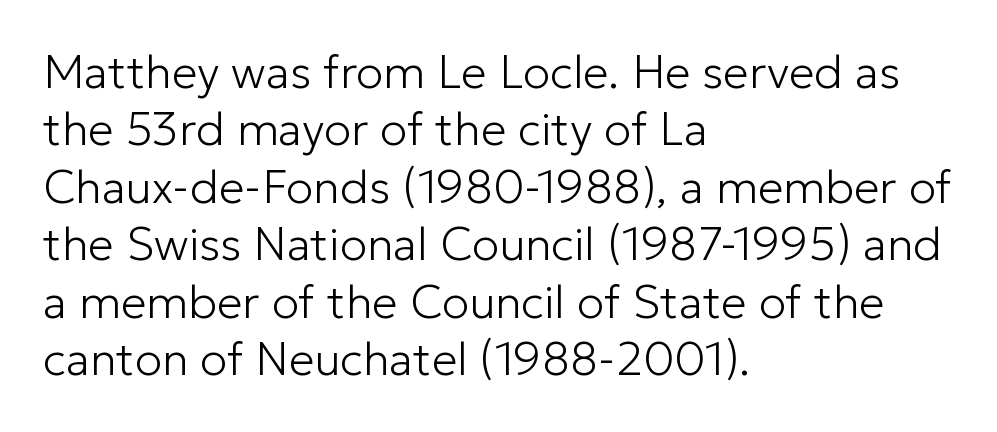
The image shows 46 px light sans-serif type, upright; set left-aligned, normal line spacing (1.25x), normal letter spacing, not underlined; low stroke contrast and a medium x-height.
